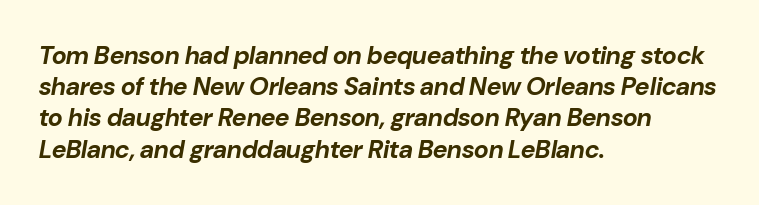
Q: Is the text bold? A: Yes.
Q: Is the text italic (slanted)? A: Yes, it leans right by about 10 degrees.
Q: Is the text underlined? A: No.
Q: How is the paragraph aligned? A: Left-aligned.
Q: Is the spacing between letters normal or unusually wide? A: Normal.
Q: Is the spacing between lines tight, normal or loose? A: Normal.
